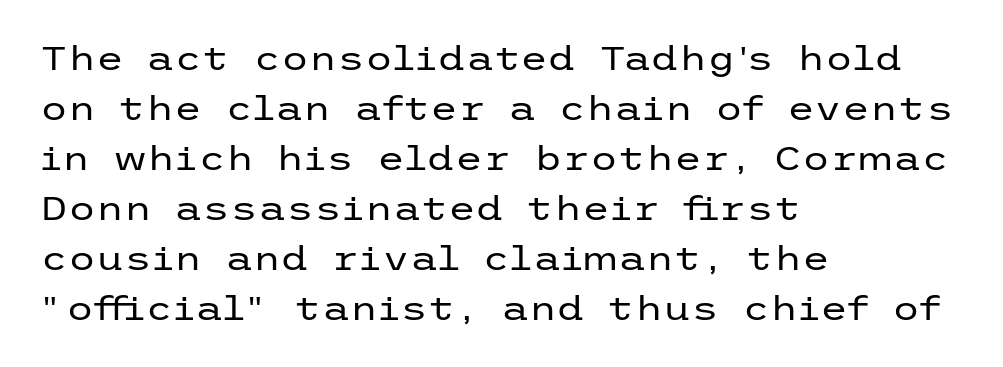
The space directly below the letters is spotless. Summary of weight: not heavy and not bold. Is the letter spacing exaggerated? No — it looks like the ordinary default. Compared with a centered layout, this one pins lines to the left instead.
